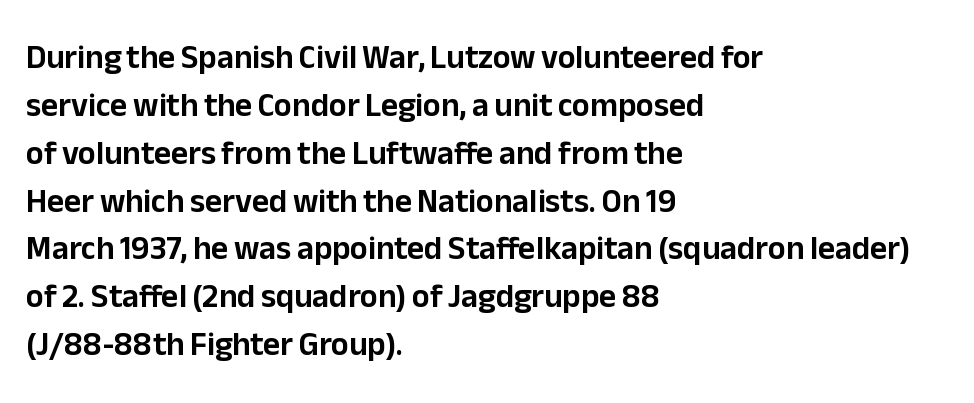
You could not count columns in this text — the font is proportionally spaced. The vertical gap from one line to the next is medium. Italic? Not at all — the glyphs are vertical. Serif or sans? Sans — the stroke terminals are bare. Underline: absent.
